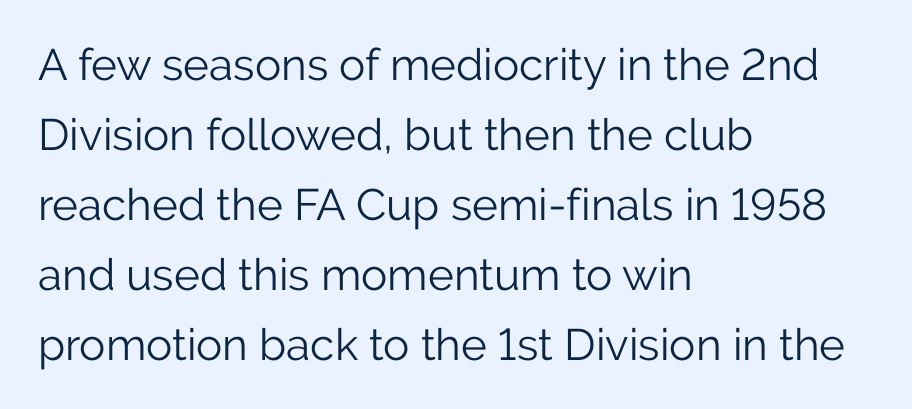
Is the letter spacing exaggerated? No — it looks like the ordinary default. The paragraph shown leans on its left margin. No italicization has been applied; the sample stays upright. The area under the type is left untouched. Serif or sans? Sans — the stroke terminals are bare. You could not count columns in this text — the font is proportionally spaced.
